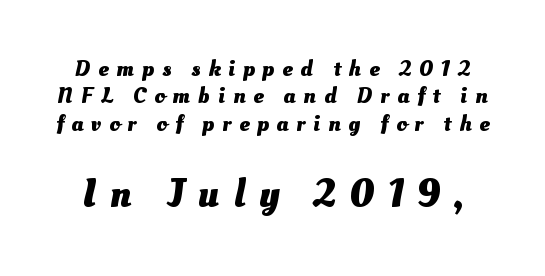
Q: Is the text bold? A: Yes.
Q: Is the text underlined? A: No.
Q: Is the spacing between letters normal or unusually wide? A: Unusually wide.
Q: Which block of text is set in a larger size, the first (top) or the second (bottom)? A: The second (bottom) one.
Q: Width (condensed, normal, or wide)? A: Normal.
Q: Stroke contrast? A: Medium.
Q: x-height? A: Small.
Q: Monospaced? A: No.
